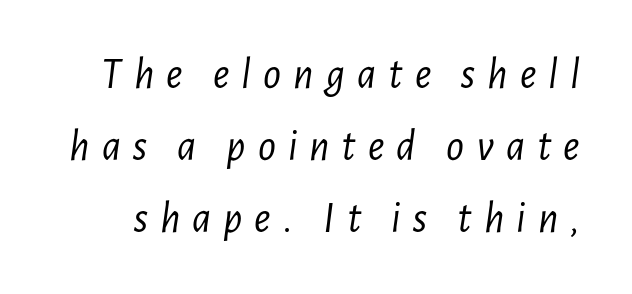
The strokes are not fattened; the text isn't bold. The letterforms stand isolated, each surrounded by extra space. Yep, that's italic — everything's leaning. Is this a fixed-width face? No — the glyphs have proportional, varying widths.
